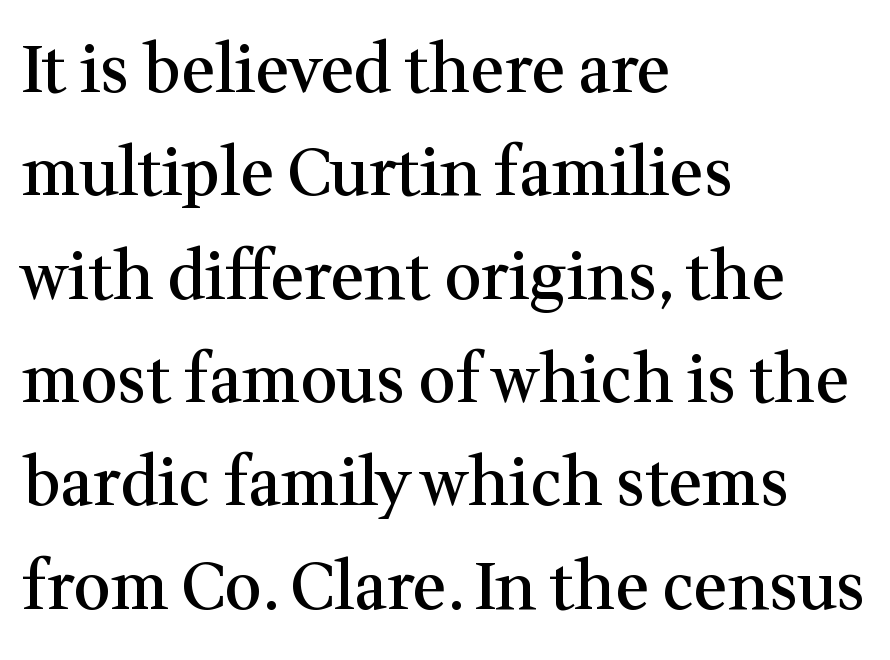
Type style note: has serifs. Alignment: flush left. The gap between lines stays unmarked. The face used here is a semibold: visibly heavier than regular, lighter than bold. These lines keep a tight, regular rhythm from letter to letter.
